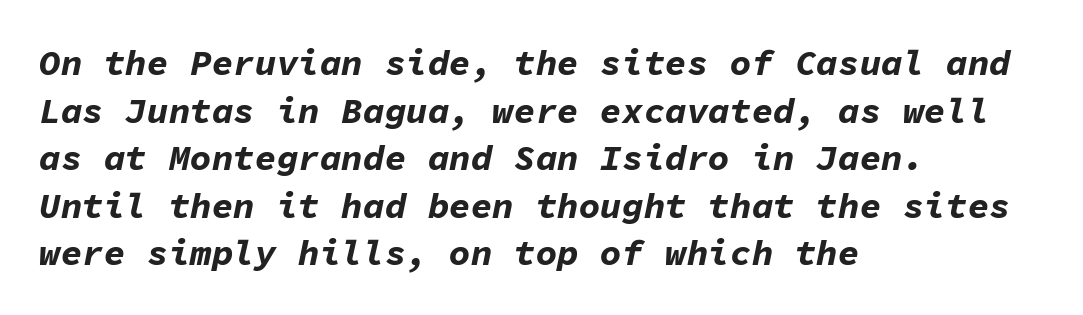
The image shows 36 px bold type, italic (leaning right), monospaced; set left-aligned, normal line spacing (1.32x), normal letter spacing, not underlined; low stroke contrast and a medium x-height.
